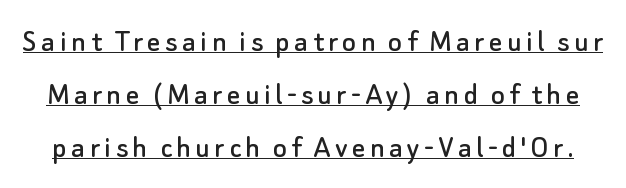
In terms of leading, this rendering sits right in the middle. Ordinary non-slanted type is in use. Is this a fixed-width face? No — the glyphs have proportional, varying widths. Students, observe the line beneath the letters — that is underlining. Nope, no serifs anywhere on these letters.
